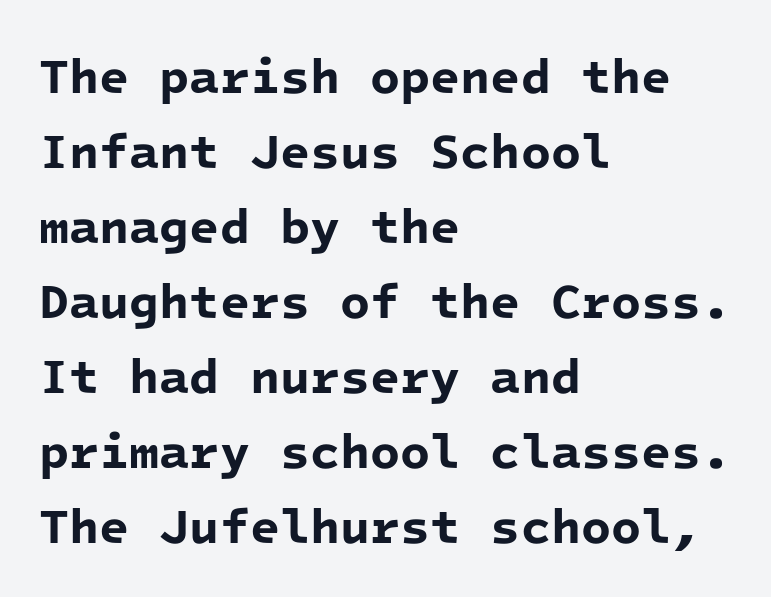
Q: Is the text bold? A: Yes.
Q: Is the typeface a serif or a sans-serif typeface? A: Sans-serif.
Q: Is the text underlined? A: No.
Q: How is the paragraph aligned? A: Left-aligned.
Q: Is the spacing between letters normal or unusually wide? A: Normal.
Q: Is the spacing between lines tight, normal or loose? A: Normal.
Q: Width (condensed, normal, or wide)? A: Normal.
Q: Stroke contrast? A: Low.
Q: x-height? A: Medium.
Q: Monospaced? A: Yes.
